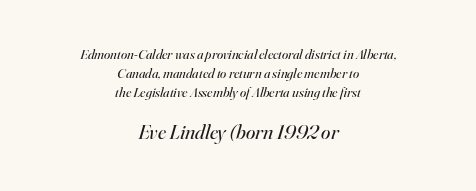
{"italic": "yes", "lean": "right", "slant_degrees": 16, "bold": "no", "underline": "no", "align": "center", "line_spacing": "normal", "line_spacing_ratio": 1.34, "letter_spacing": "normal", "letter_spacing_em": 0.0, "larger_block": "second", "size_ratio": 1.5, "glyph_px": 21}
